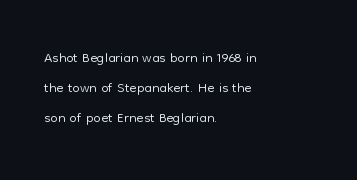
{"italic": "no", "bold": "no", "underline": "no", "align": "left", "line_spacing": "normal", "line_spacing_ratio": 1.43, "letter_spacing": "normal", "letter_spacing_em": 0.0, "glyph_px": 21}
